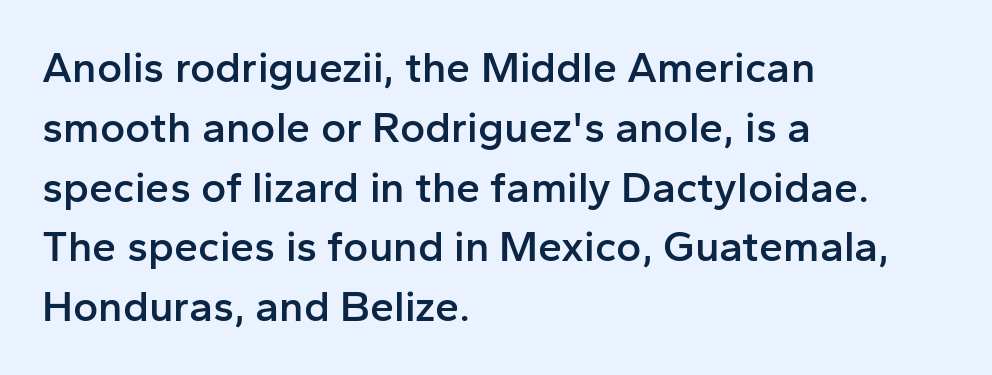
{"serif": "no", "italic": "no", "bold": "semi", "weight": "semibold", "width": "normal", "stroke_contrast": "low", "x_height": "medium", "monospaced": "no", "underline": "no", "align": "left", "line_spacing": "normal", "line_spacing_ratio": 1.39, "letter_spacing": "normal", "letter_spacing_em": 0.0, "glyph_px": 43}
